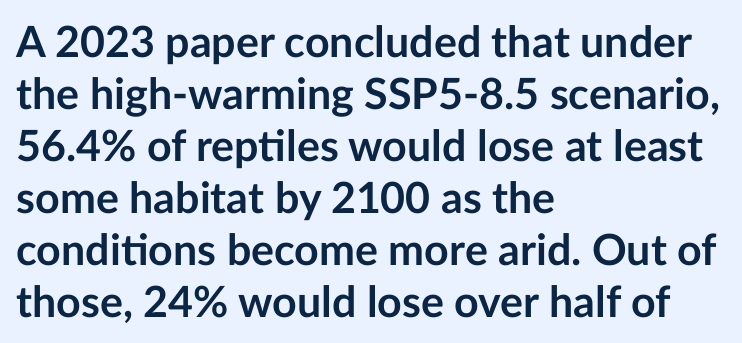
This is roman type, the default non-slanted kind. This rendering leaves character spacing at its baseline value. Heavy-handed strokes throughout: this text is bold. Underline: absent. Think of a printed novel: that variable character pitch is what you see here. Serif or sans? Sans — the stroke terminals are bare.
